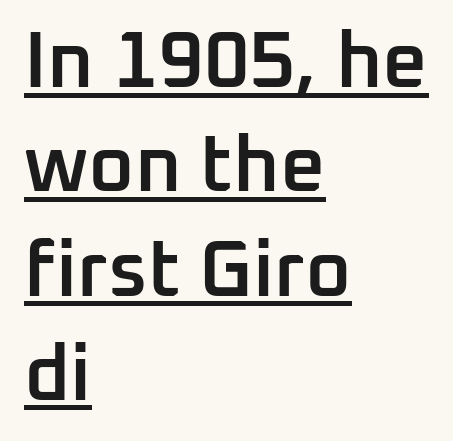
The image shows 79 px semibold sans-serif type, upright; set left-aligned, normal line spacing (1.32x), normal letter spacing, underlined; low stroke contrast and a medium x-height.
